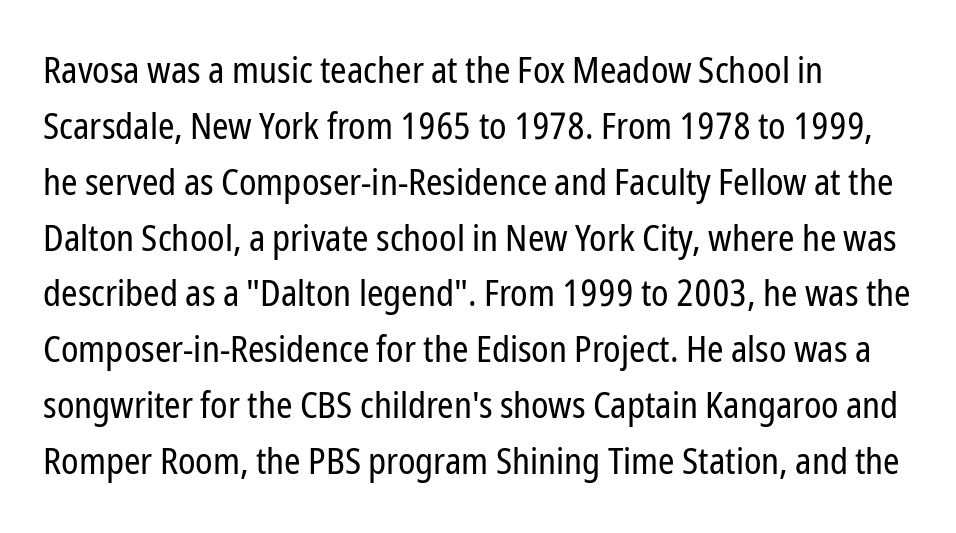
The image shows 37 px regular-weight, condensed sans-serif type, upright; set left-aligned, normal line spacing (1.51x), normal letter spacing, not underlined; low stroke contrast and a medium x-height.
